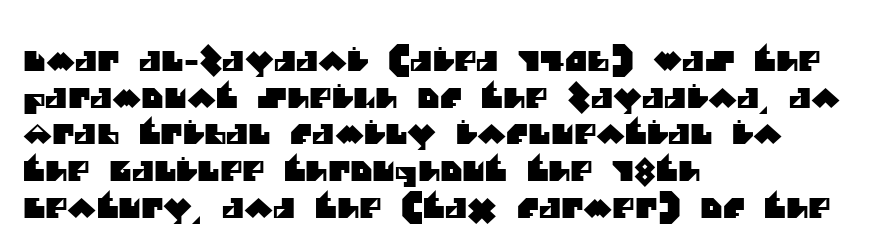
{"underline": "no", "align": "left", "line_spacing": "normal", "line_spacing_ratio": 1.36, "letter_spacing": "normal", "letter_spacing_em": 0.0, "glyph_px": 27}
